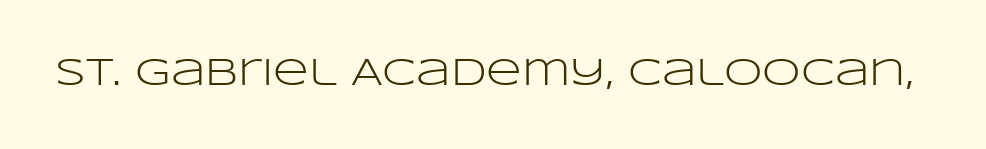
Q: Is the text bold? A: No.
Q: Is the text italic (slanted)? A: No, it is upright.
Q: Is the typeface a serif or a sans-serif typeface? A: Sans-serif.
Q: Is the text underlined? A: No.
Q: Is the spacing between letters normal or unusually wide? A: Normal.
Q: Width (condensed, normal, or wide)? A: Wide.
Q: Stroke contrast? A: Low.
Q: x-height? A: Large.
Q: Monospaced? A: No.
